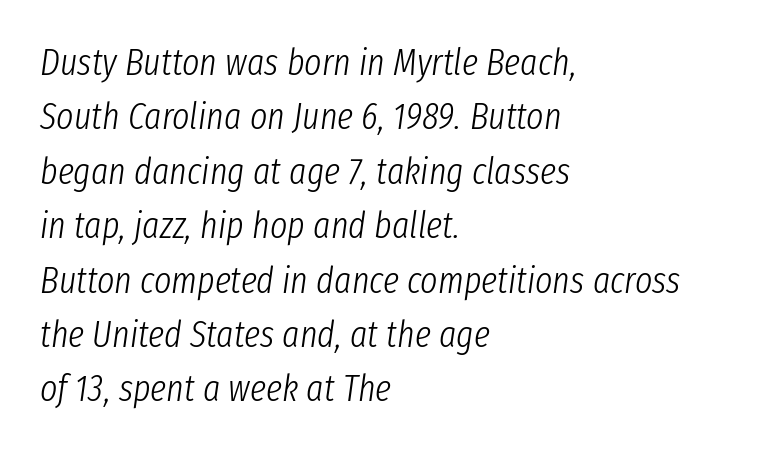
Honestly, the row spacing looks completely unremarkable. This sample has the flowing, uneven cadence of proportional lettering. No extra ink here — the face is not bold. One-word summary of the alignment: left.
